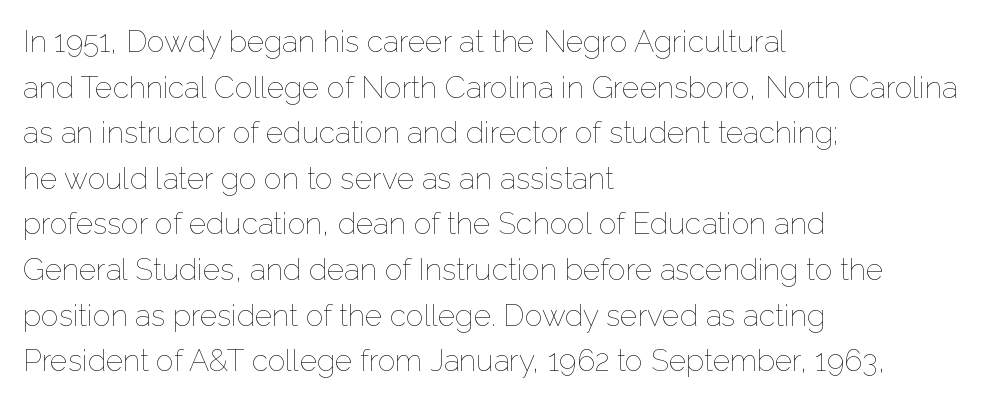
The image shows 30 px thin type, upright; set left-aligned, normal line spacing (1.52x), normal letter spacing, not underlined; low stroke contrast and a medium x-height.
